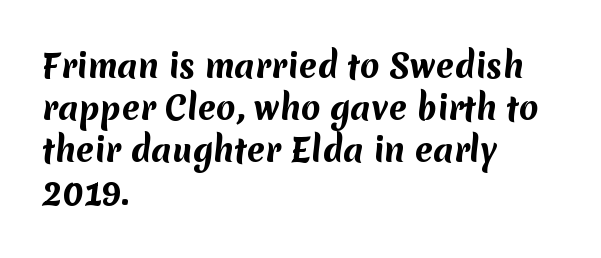
Q: Is the text bold? A: Yes.
Q: Is the typeface a serif or a sans-serif typeface? A: Sans-serif.
Q: Is the text underlined? A: No.
Q: How is the paragraph aligned? A: Left-aligned.
Q: Is the spacing between letters normal or unusually wide? A: Normal.
Q: Is the spacing between lines tight, normal or loose? A: Normal.
Q: Width (condensed, normal, or wide)? A: Normal.
Q: Stroke contrast? A: Medium.
Q: x-height? A: Medium.
Q: Monospaced? A: No.
